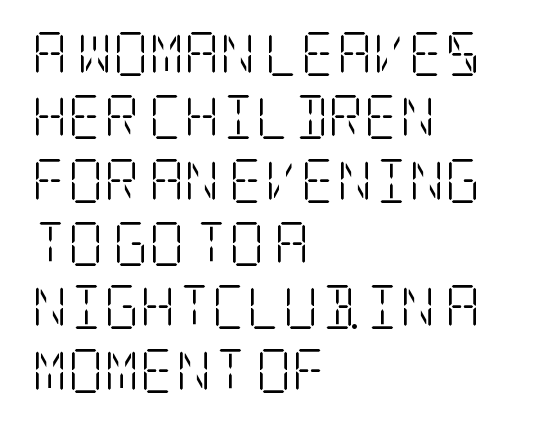
{"serif": "yes", "italic": "no", "bold": "no", "weight": "light", "width": "condensed", "stroke_contrast": "low", "x_height": "large", "underline": "no", "align": "left", "line_spacing": "normal", "line_spacing_ratio": 1.44, "letter_spacing": "normal", "letter_spacing_em": 0.0, "glyph_px": 44}
